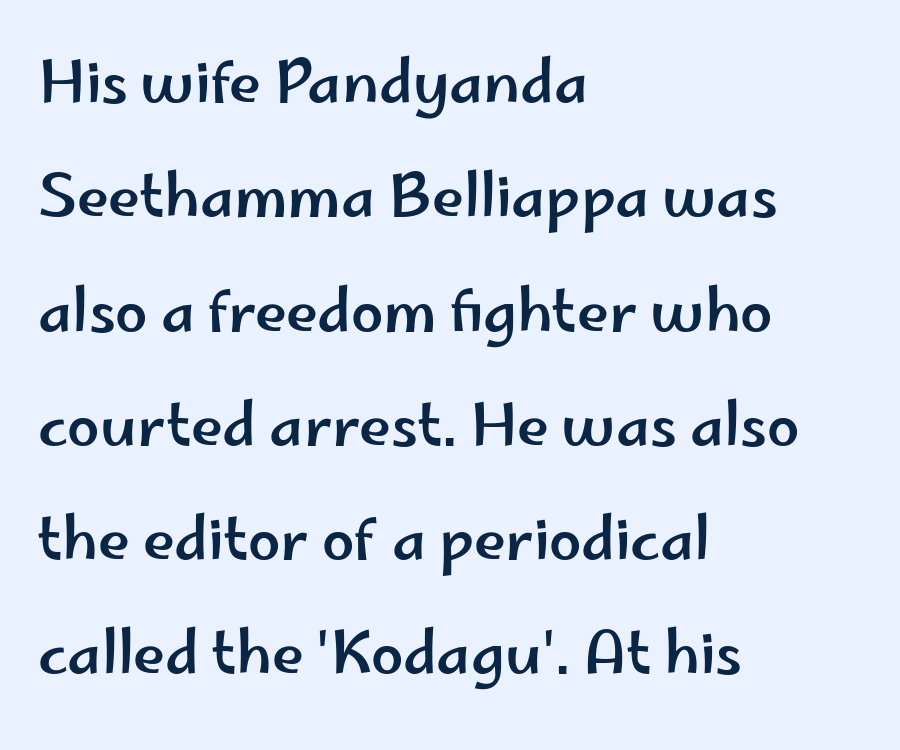
Do the letters lean? They stand straight. A clean baseline with only descenders dipping below it. Classification — sans serif. A typesetter would call this leading open, well beyond the default.
